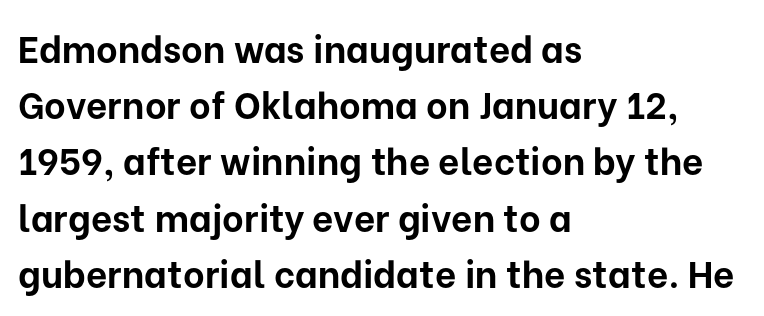
Q: Is the text bold? A: Yes.
Q: Is the text italic (slanted)? A: No, it is upright.
Q: Is the typeface a serif or a sans-serif typeface? A: Sans-serif.
Q: Is the text underlined? A: No.
Q: How is the paragraph aligned? A: Left-aligned.
Q: Is the spacing between letters normal or unusually wide? A: Normal.
Q: Is the spacing between lines tight, normal or loose? A: Normal.
Q: Width (condensed, normal, or wide)? A: Normal.
Q: Stroke contrast? A: Low.
Q: x-height? A: Medium.
Q: Monospaced? A: No.
